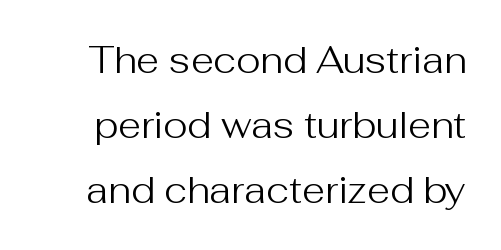
The image shows 37 px regular-weight sans-serif type, upright; set line spacing 1.76x, normal letter spacing, not underlined; medium stroke contrast and a medium x-height.
